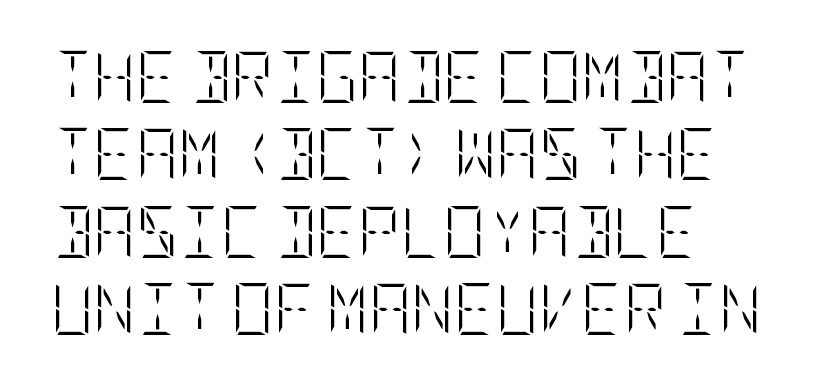
The passage is arranged the way most books set body copy — flush left. The passage shown is not underscored anywhere. The typography opts for an upright posture over an oblique one. A quiet, ordinary-to-light weight characterises the typeface.
